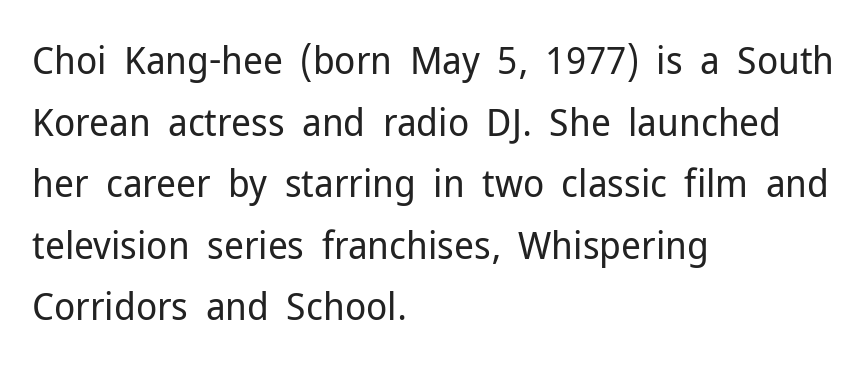
No letter is thick-stroked: the sample isn't bold. A bare baseline throughout the passage. Every stem runs plumb, perpendicular to the baseline. This is sans-serif lettering, the kind often seen on screens and signage. Evenly set lines give the paragraph a standard silhouette. Caption: standard tracking, unaltered.
